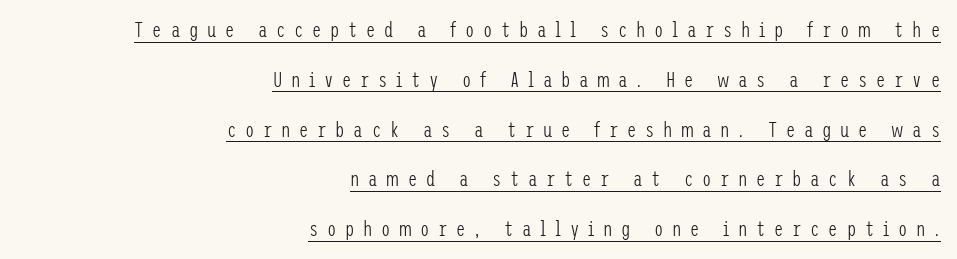
The image shows 21 px text type, upright; set right-aligned, loose line spacing (2.37x), unusually wide letter spacing (+0.41 em), underlined.
